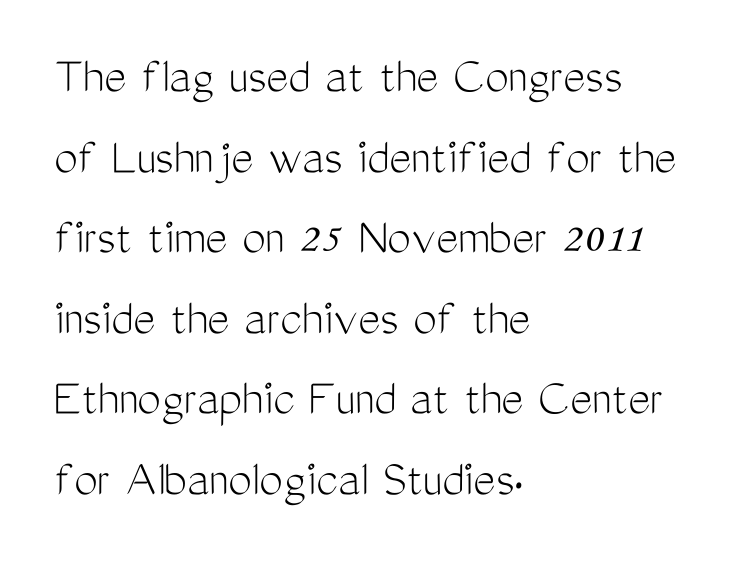
The words here are not underlined. The passage shown is typed in a proportional face where columns would drift. Tracking value appears to be zero — textbook default spacing. Is there much room between lines? A standard amount, neither cramped nor airy. Nope, no serifs anywhere on these letters. Reading down the block, your eye returns to a fixed left position each line.
